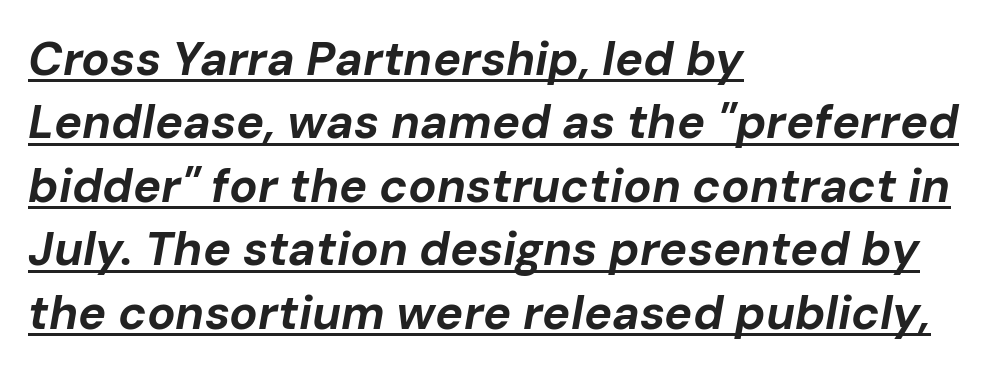
The image shows 47 px bold type, italic (leaning right); set left-aligned, normal line spacing (1.35x), normal letter spacing, underlined; low stroke contrast and a medium x-height.
